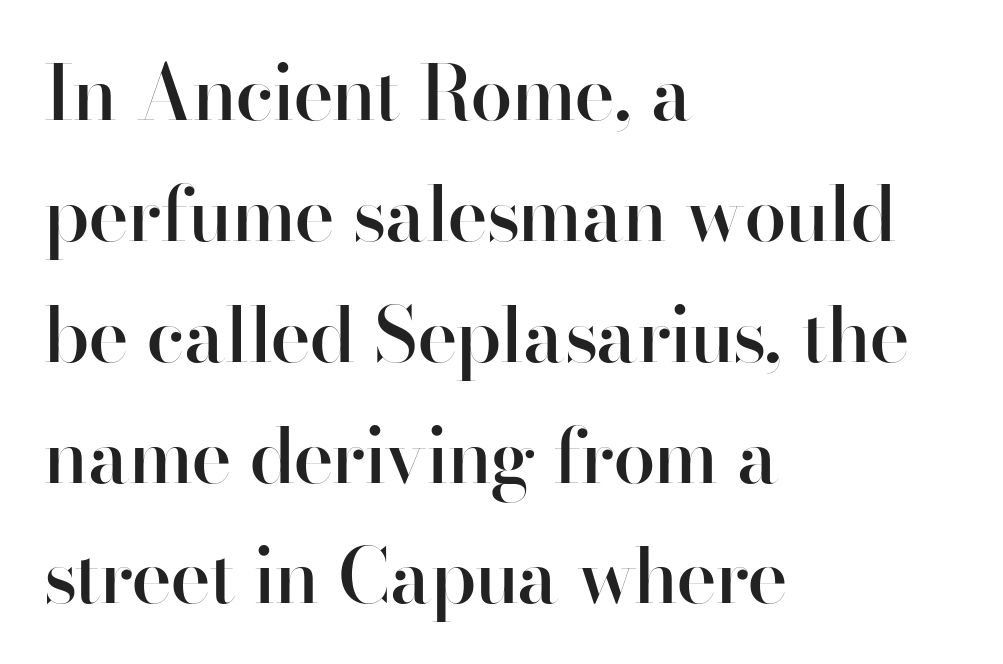
Q: Is the text bold? A: Semi-bold.
Q: Is the text italic (slanted)? A: No, it is upright.
Q: Is the typeface a serif or a sans-serif typeface? A: Sans-serif.
Q: Is the text underlined? A: No.
Q: How is the paragraph aligned? A: Left-aligned.
Q: Is the spacing between letters normal or unusually wide? A: Normal.
Q: Is the spacing between lines tight, normal or loose? A: Normal.
Q: Width (condensed, normal, or wide)? A: Normal.
Q: Stroke contrast? A: High.
Q: x-height? A: Small.
Q: Monospaced? A: No.
